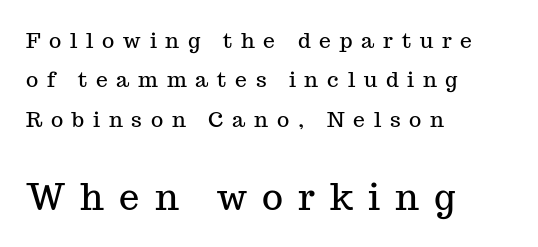
The image shows 36 px serif type, upright; set left-aligned, line spacing 1.87x, unusually wide letter spacing (+0.42 em), not underlined; the second (bottom) block is 1.71x larger; medium stroke contrast and a medium x-height.
